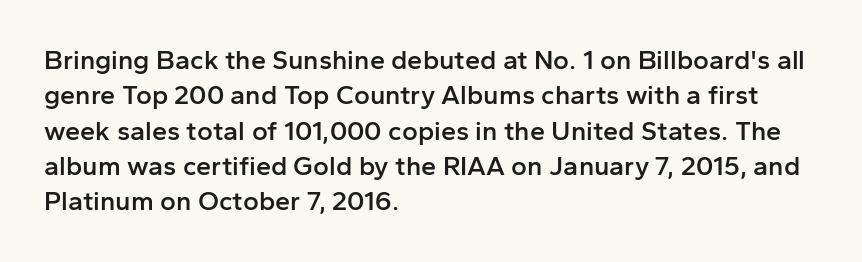
{"italic": "no", "bold": "semi", "underline": "no", "align": "left", "line_spacing": "normal", "line_spacing_ratio": 1.31, "letter_spacing": "normal", "letter_spacing_em": 0.0, "glyph_px": 27}
